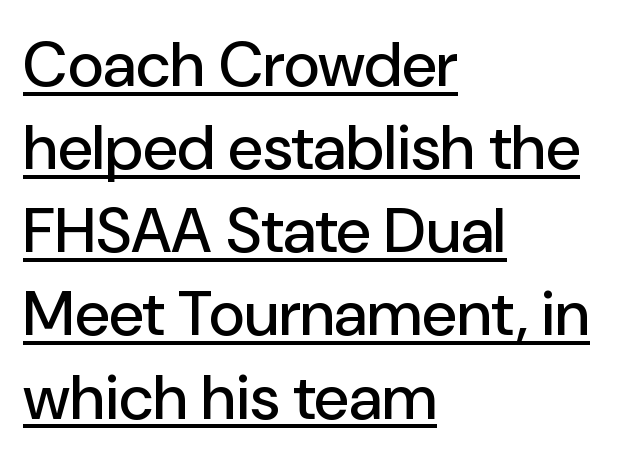
The image shows 63 px sans-serif type, upright; set left-aligned, normal line spacing (1.32x), normal letter spacing, underlined; low stroke contrast and a medium x-height.
